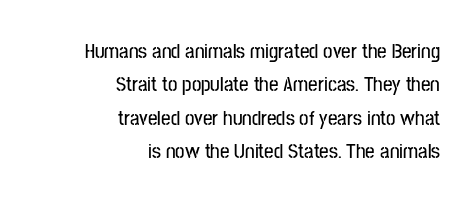
Q: Is the text italic (slanted)? A: No, it is upright.
Q: Is the text underlined? A: No.
Q: How is the paragraph aligned? A: Right-aligned.
Q: Is the spacing between letters normal or unusually wide? A: Normal.
Q: Is the spacing between lines tight, normal or loose? A: Normal.
